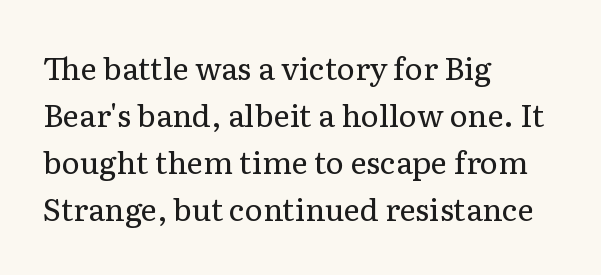
The image shows 31 px regular-weight serif type, upright; set left-aligned, normal line spacing (1.52x), normal letter spacing, not underlined; low stroke contrast and a medium x-height.
